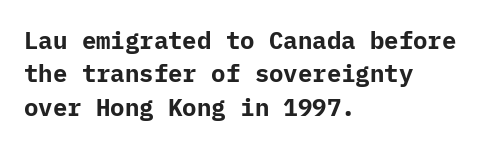
The image shows 24 px bold type, upright; set left-aligned, normal line spacing (1.39x), normal letter spacing, not underlined.
